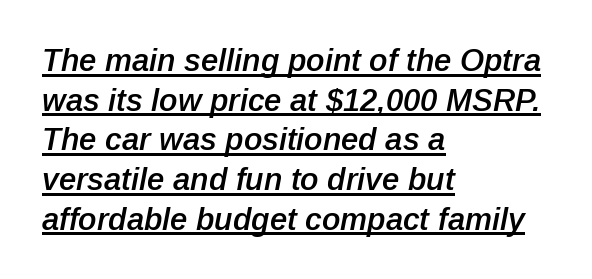
Q: Is the text bold? A: Semi-bold.
Q: Is the text italic (slanted)? A: Yes, it leans right by about 12 degrees.
Q: Is the text underlined? A: Yes.
Q: How is the paragraph aligned? A: Left-aligned.
Q: Is the spacing between letters normal or unusually wide? A: Normal.
Q: Is the spacing between lines tight, normal or loose? A: Normal.
Q: Width (condensed, normal, or wide)? A: Normal.
Q: Stroke contrast? A: Low.
Q: x-height? A: Medium.
Q: Monospaced? A: No.
